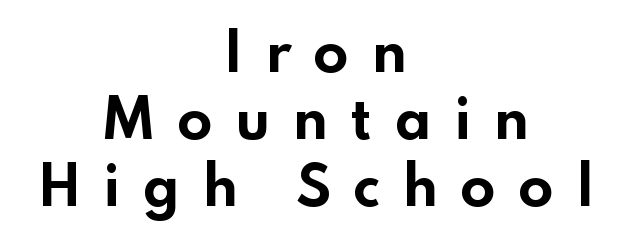
{"serif": "no", "italic": "no", "bold": "yes", "weight": "bold", "width": "wide", "stroke_contrast": "low", "x_height": "small", "monospaced": "no", "underline": "no", "align": "center", "line_spacing": "normal", "line_spacing_ratio": 1.29, "letter_spacing": "wide", "letter_spacing_em": 0.42, "glyph_px": 52}
